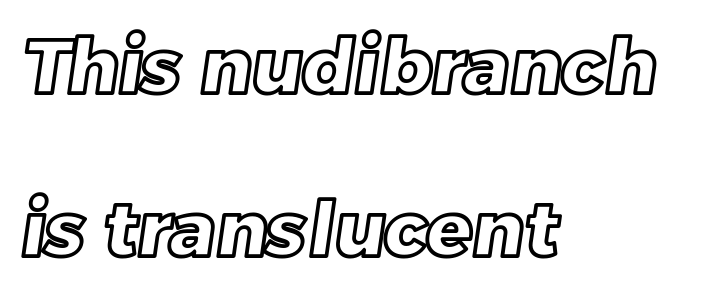
Q: Is the text underlined? A: No.
Q: How is the paragraph aligned? A: Left-aligned.
Q: Is the spacing between letters normal or unusually wide? A: Normal.
Q: Is the spacing between lines tight, normal or loose? A: Loose.
Q: Width (condensed, normal, or wide)? A: Normal.
Q: x-height? A: Large.
Q: Monospaced? A: No.
